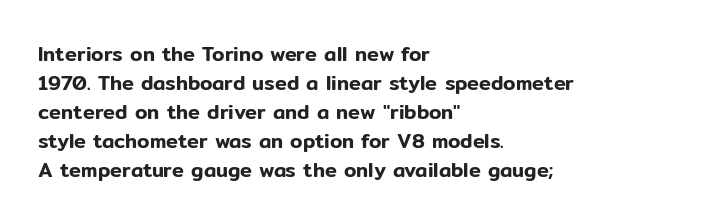
Rows of type keep a routine distance in the vertical direction. Is the block centered? No — it sits flush against the left margin. No italicization has been applied; the sample stays upright. Letters rest on an invisible, unmarked baseline.
